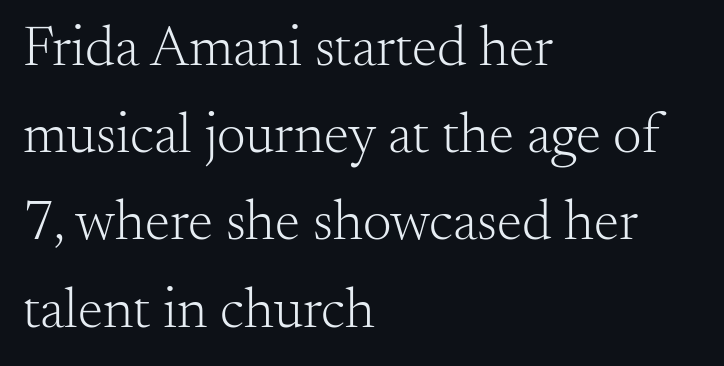
The image shows 57 px light serif type, upright; set left-aligned, normal line spacing (1.53x), normal letter spacing, not underlined; medium stroke contrast and a small x-height.
